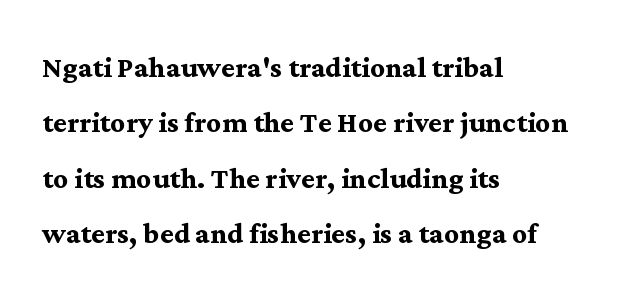
Q: Is the text bold? A: Yes.
Q: Is the text italic (slanted)? A: No, it is upright.
Q: Is the typeface a serif or a sans-serif typeface? A: Serif.
Q: Is the text underlined? A: No.
Q: How is the paragraph aligned? A: Left-aligned.
Q: Is the spacing between letters normal or unusually wide? A: Normal.
Q: Is the spacing between lines tight, normal or loose? A: Normal.
Q: Width (condensed, normal, or wide)? A: Normal.
Q: Stroke contrast? A: Medium.
Q: x-height? A: Medium.
Q: Monospaced? A: No.
